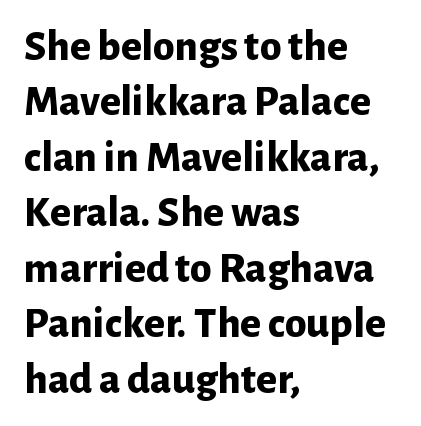
The image shows 44 px bold sans-serif type, upright; set left-aligned, normal line spacing (1.26x), normal letter spacing, not underlined; low stroke contrast and a medium x-height.
